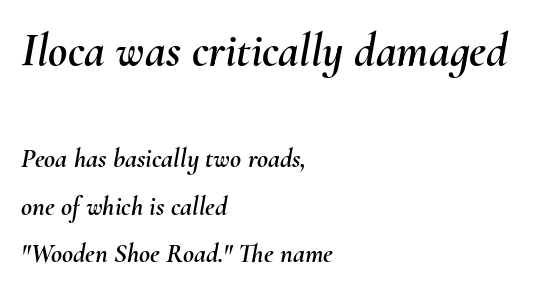
The image shows 47 px text type, italic (leaning right); set left-aligned, line spacing 1.77x, normal letter spacing, not underlined; the first (top) block is 1.74x larger; medium stroke contrast and a small x-height.
